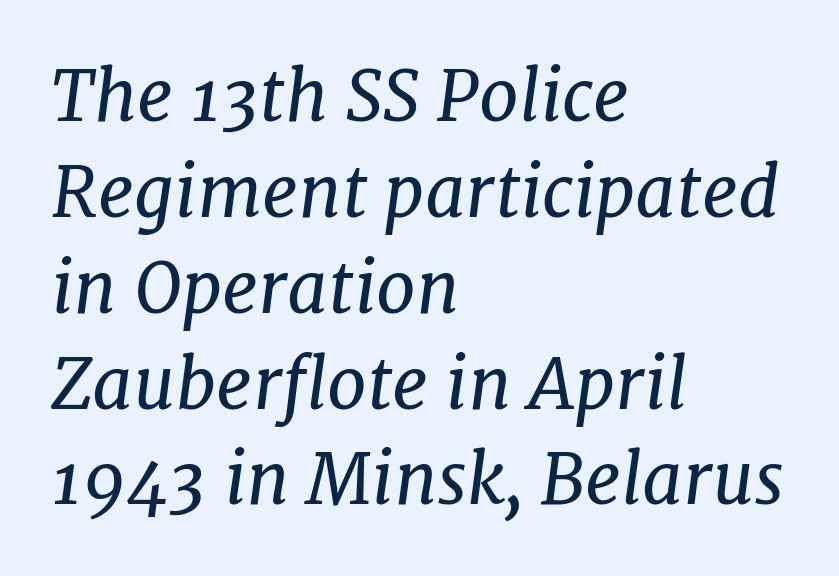
Q: Is the text bold? A: No.
Q: Is the text italic (slanted)? A: Yes, it leans right by about 7 degrees.
Q: Is the typeface a serif or a sans-serif typeface? A: Serif.
Q: Is the text underlined? A: No.
Q: How is the paragraph aligned? A: Left-aligned.
Q: Is the spacing between letters normal or unusually wide? A: Normal.
Q: Is the spacing between lines tight, normal or loose? A: Normal.
Q: Width (condensed, normal, or wide)? A: Normal.
Q: Stroke contrast? A: Low.
Q: x-height? A: Medium.
Q: Monospaced? A: No.
